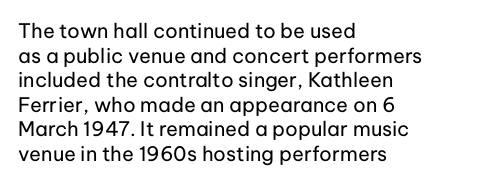
Casual observation: everything's shoved over to the left. This is not heavy type; no bold has been used. Italic? Not at all — the glyphs are vertical. The space beneath each line is pristine and unruled. No extra tracking has been applied to these lines.
